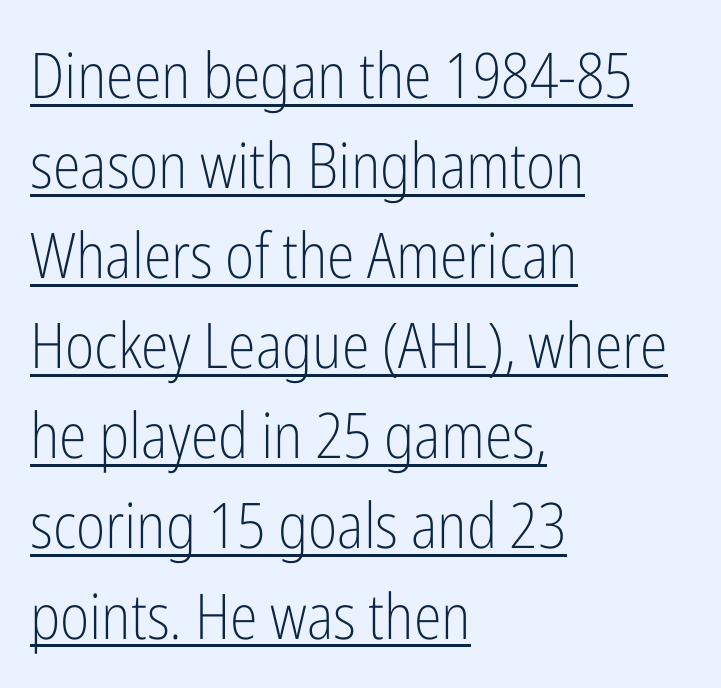
{"serif": "no", "italic": "no", "bold": "no", "weight": "light", "width": "condensed", "stroke_contrast": "low", "x_height": "medium", "monospaced": "no", "underline": "yes", "align": "left", "line_spacing": "normal", "line_spacing_ratio": 1.43, "letter_spacing": "normal", "letter_spacing_em": 0.0, "glyph_px": 63}
